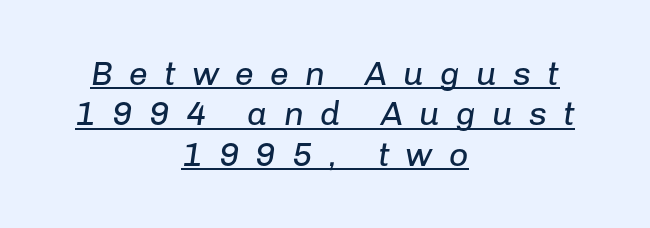
{"italic": "yes", "lean": "right", "slant_degrees": 8, "bold": "no", "weight": "regular", "width": "normal", "stroke_contrast": "low", "x_height": "medium", "monospaced": "no", "underline": "yes", "align": "center", "line_spacing_ratio": 1.19, "letter_spacing": "wide", "letter_spacing_em": 0.47, "glyph_px": 34}
